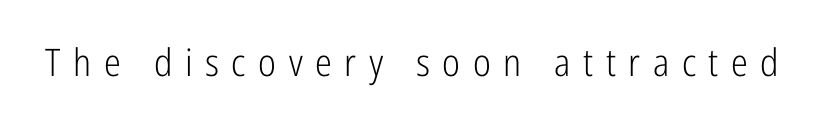
Unlike a traditional serif, this face leaves its strokes unadorned. Is this a fixed-width face? No — the glyphs have proportional, varying widths. Underlining? Definitely not there. Tracking here is generous; glyphs stand well apart from one another. Is there any slant? The stems are plumb.
